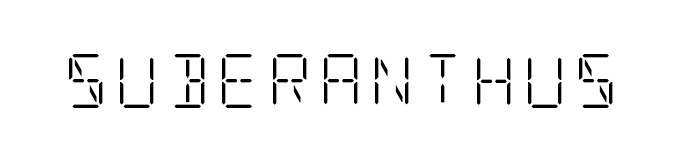
Yep, those are serifs on the letters. No letter is thick-stroked: the sample isn't bold. Clear beneath every line of the passage. This is the regular roman posture of the typeface.
